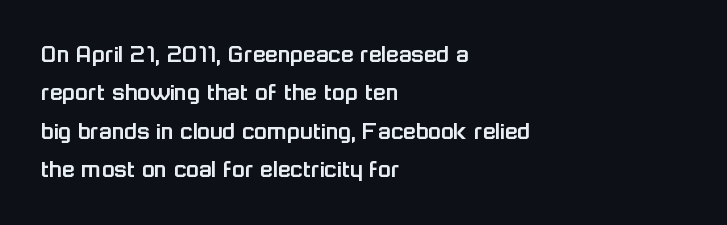
{"italic": "no", "underline": "no", "align": "left", "line_spacing": "normal", "line_spacing_ratio": 1.48, "letter_spacing": "normal", "letter_spacing_em": 0.0, "glyph_px": 26}
